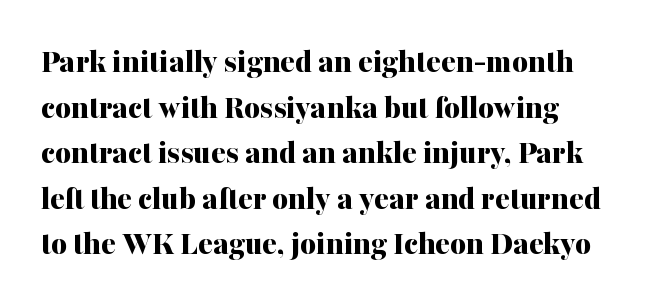
The image shows 34 px bold serif type, upright; set left-aligned, normal line spacing (1.34x), normal letter spacing, not underlined; medium stroke contrast and a medium x-height.
